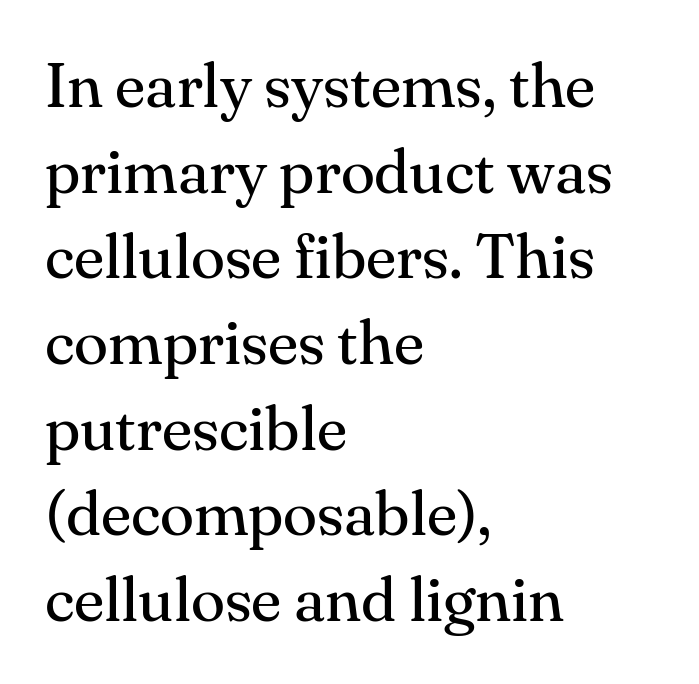
{"serif": "yes", "italic": "no", "bold": "no", "weight": "regular", "width": "normal", "stroke_contrast": "medium", "x_height": "small", "monospaced": "no", "underline": "no", "align": "left", "line_spacing": "normal", "line_spacing_ratio": 1.36, "letter_spacing": "normal", "letter_spacing_em": 0.0, "glyph_px": 63}
